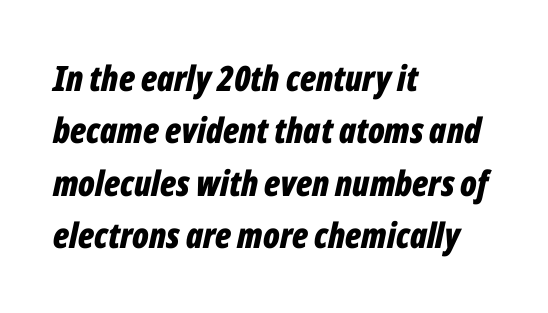
The image shows 35 px bold, condensed type, italic (leaning right); set left-aligned, normal line spacing (1.5x), normal letter spacing, not underlined; low stroke contrast and a medium x-height.
